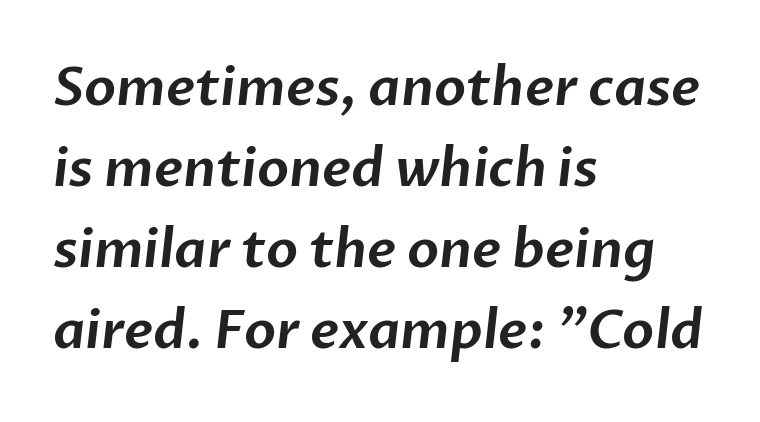
Q: Is the typeface a serif or a sans-serif typeface? A: Sans-serif.
Q: Is the text underlined? A: No.
Q: How is the paragraph aligned? A: Left-aligned.
Q: Is the spacing between letters normal or unusually wide? A: Normal.
Q: Is the spacing between lines tight, normal or loose? A: Normal.
Q: Width (condensed, normal, or wide)? A: Normal.
Q: Stroke contrast? A: Low.
Q: x-height? A: Medium.
Q: Monospaced? A: No.
